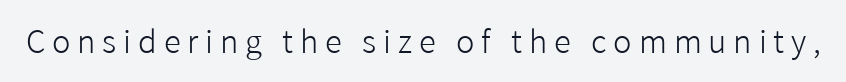
The image shows 31 px light sans-serif type, upright; set unusually wide letter spacing (+0.22 em), not underlined; low stroke contrast and a medium x-height.
